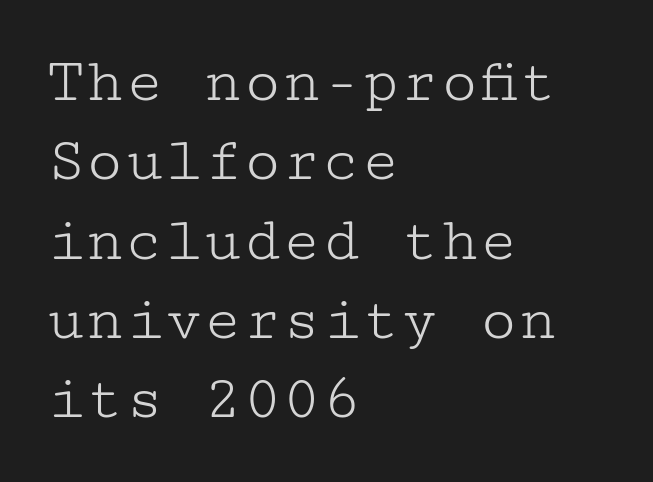
The image shows 65 px light, wide serif type, upright; set left-aligned, line spacing 1.22x, normal letter spacing, not underlined; low stroke contrast and a medium x-height.
